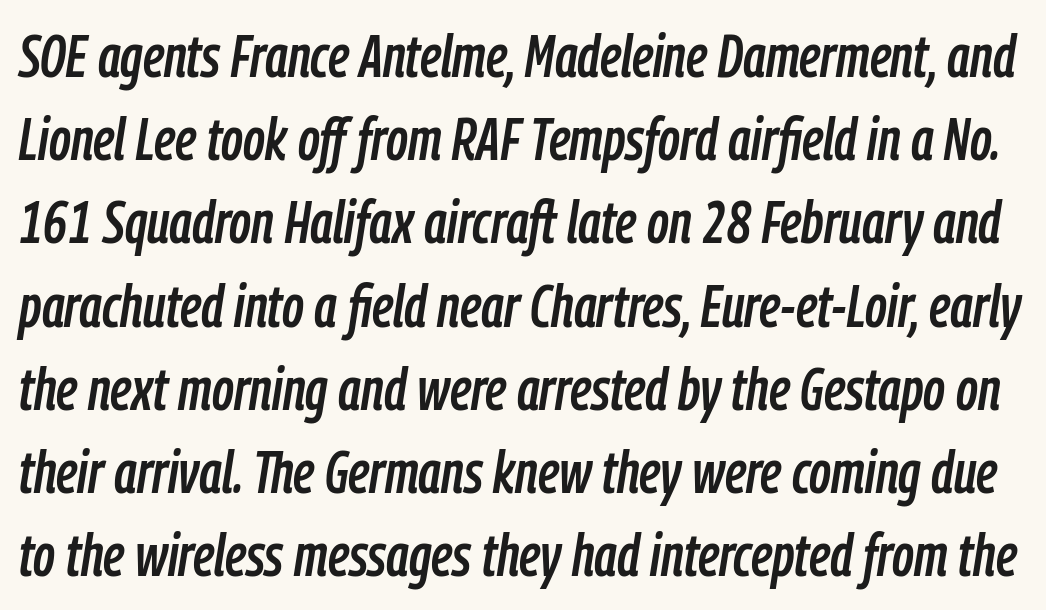
The image shows 59 px condensed type, italic (leaning right); set normal line spacing (1.41x), normal letter spacing, not underlined; low stroke contrast and a medium x-height.
